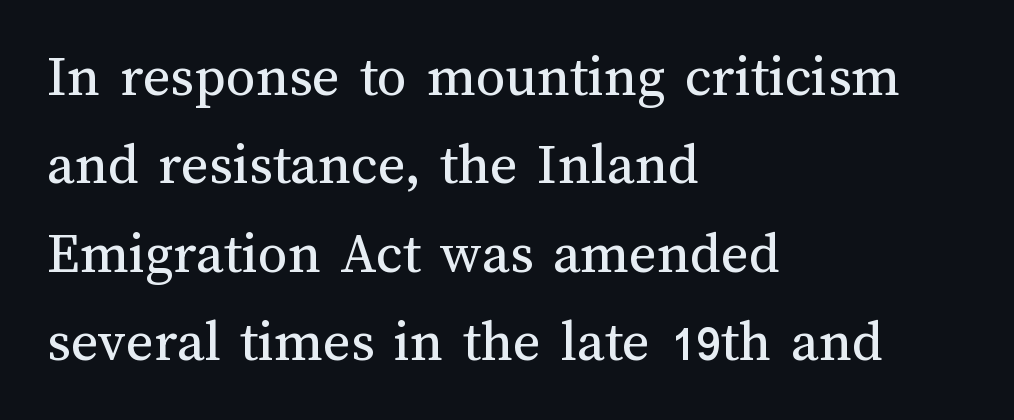
Q: Is the text bold? A: No.
Q: Is the text italic (slanted)? A: No, it is upright.
Q: Is the text underlined? A: No.
Q: How is the paragraph aligned? A: Left-aligned.
Q: Is the spacing between letters normal or unusually wide? A: Normal.
Q: Is the spacing between lines tight, normal or loose? A: Normal.
Q: Width (condensed, normal, or wide)? A: Normal.
Q: Stroke contrast? A: Medium.
Q: x-height? A: Medium.
Q: Monospaced? A: No.
